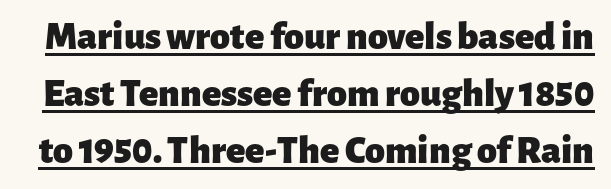
Posture: vertical. Examine the stroke ends and you'll find no serifs. Every word sits above its own underline. Vertically, the passage feels balanced, rows spaced as you'd expect. Here the designer chose a conventional face with non-uniform glyph widths. The typesetting leans heavy: a genuine bold.
